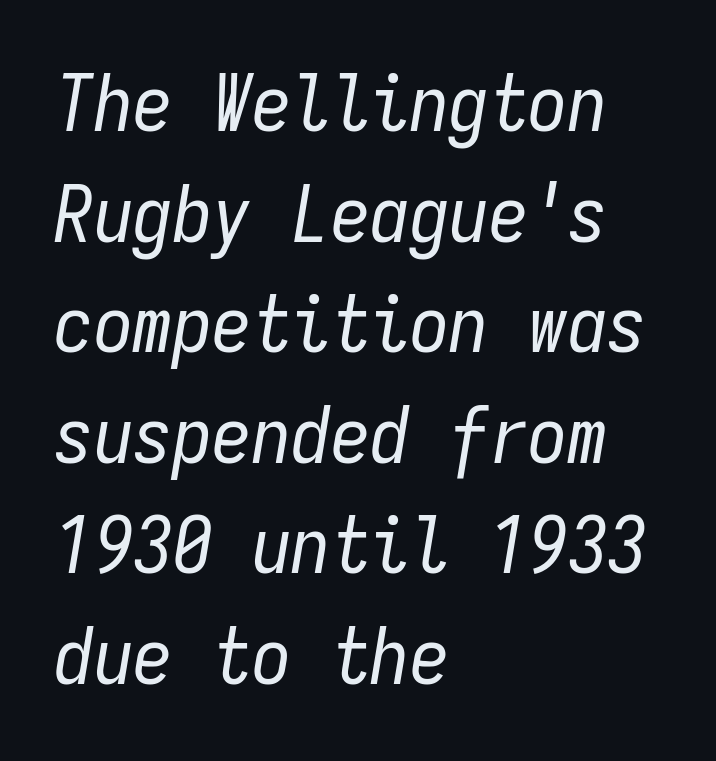
The image shows 79 px regular-weight, condensed type, italic (leaning right), monospaced; set left-aligned, normal line spacing (1.4x), normal letter spacing, not underlined; low stroke contrast and a medium x-height.
